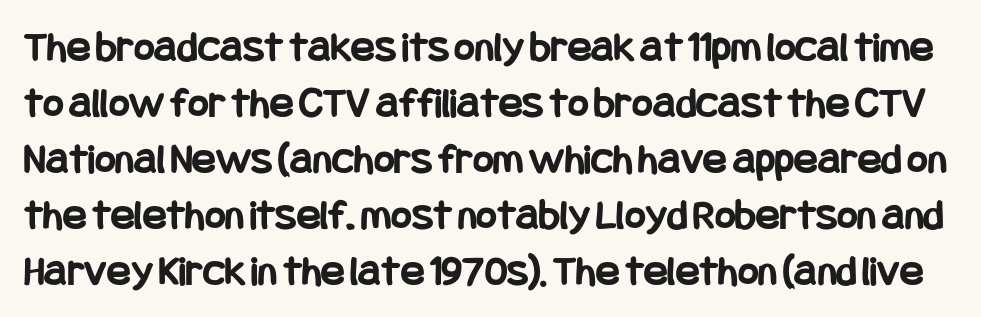
Q: Is the text bold? A: Yes.
Q: Is the text italic (slanted)? A: No, it is upright.
Q: Is the typeface a serif or a sans-serif typeface? A: Sans-serif.
Q: Is the text underlined? A: No.
Q: Is the spacing between letters normal or unusually wide? A: Normal.
Q: Is the spacing between lines tight, normal or loose? A: Normal.
Q: Width (condensed, normal, or wide)? A: Condensed.
Q: Stroke contrast? A: Low.
Q: x-height? A: Large.
